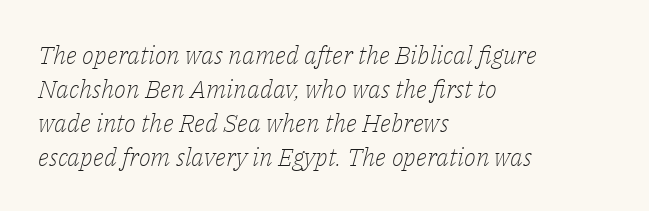
Glyph-to-glyph distance matches everyday printed text. Interline gaps are of average width in this sample. The typeface has the unassuming heft of standard copy or less. The letters are slanted; this is an italic face. This rendering features lettering with no underline.
